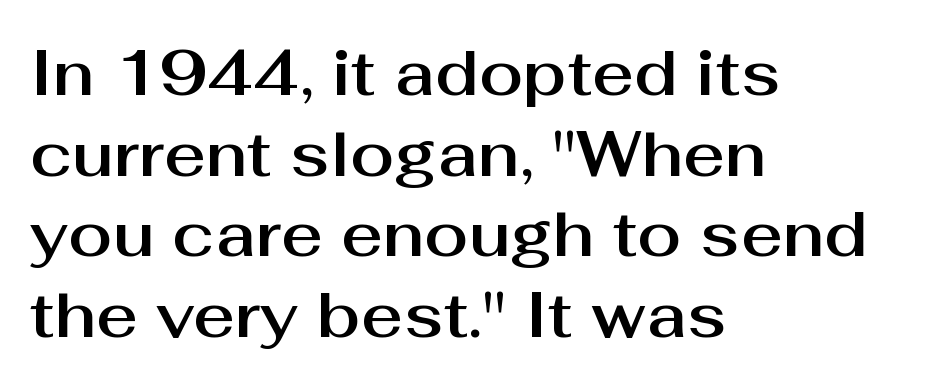
{"serif": "no", "italic": "no", "width": "normal", "stroke_contrast": "medium", "x_height": "medium", "monospaced": "no", "underline": "no", "align": "left", "line_spacing": "normal", "line_spacing_ratio": 1.26, "letter_spacing": "normal", "letter_spacing_em": 0.0, "glyph_px": 64}
